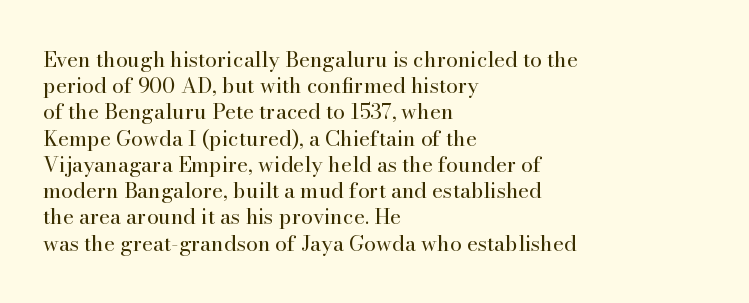
Q: Is the text bold? A: No.
Q: Is the text italic (slanted)? A: No, it is upright.
Q: Is the text underlined? A: No.
Q: How is the paragraph aligned? A: Left-aligned.
Q: Is the spacing between letters normal or unusually wide? A: Normal.
Q: Is the spacing between lines tight, normal or loose? A: Normal.
